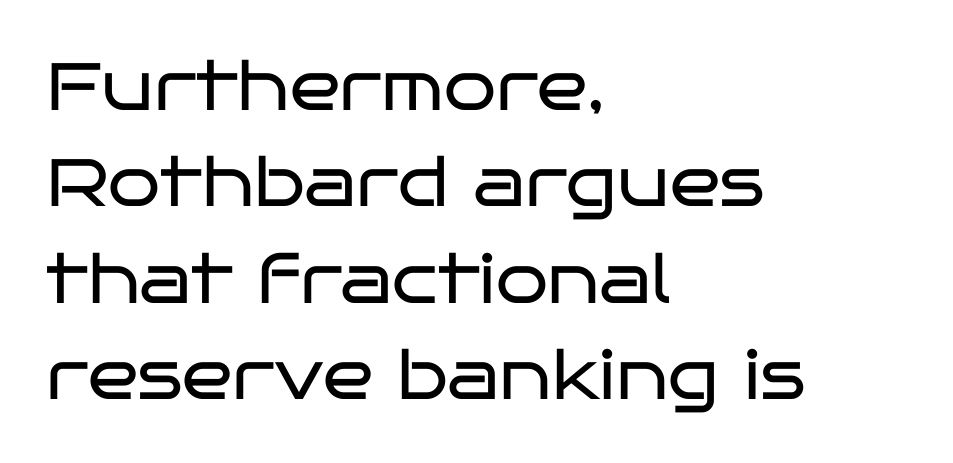
The image shows 67 px regular-weight, wide sans-serif type, upright; set left-aligned, normal line spacing (1.44x), normal letter spacing, not underlined; low stroke contrast and a large x-height.
